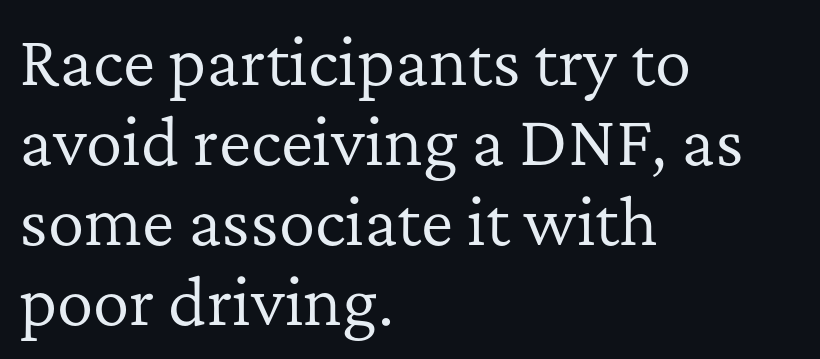
The image shows 61 px regular-weight serif type, upright; set left-aligned, normal line spacing (1.31x), normal letter spacing, not underlined; low stroke contrast and a medium x-height.
